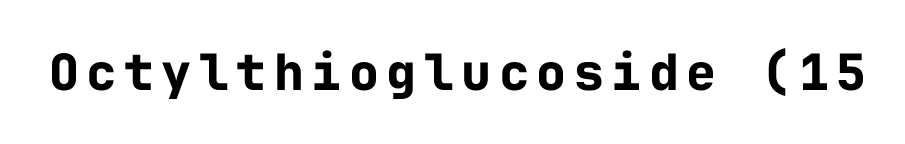
Students, this is bold: see how much ink each stroke carries. The specimen omits any rule beneath the text block's lines. Vertical strokes here are truly vertical. A typesetter would call this monospace, since all characters share one set width. Each letter's strokes conclude bluntly, with no projecting serifs.
